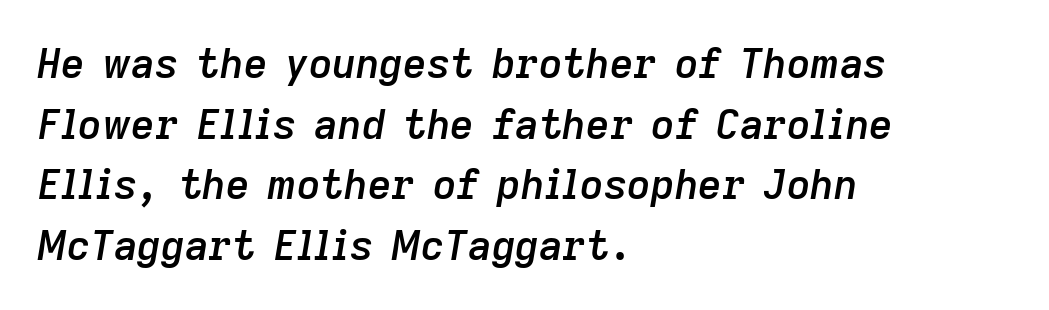
Q: Is the text bold? A: Semi-bold.
Q: Is the text italic (slanted)? A: Yes, it leans right by about 9 degrees.
Q: Is the text underlined? A: No.
Q: How is the paragraph aligned? A: Left-aligned.
Q: Is the spacing between letters normal or unusually wide? A: Normal.
Q: Is the spacing between lines tight, normal or loose? A: Normal.
Q: Width (condensed, normal, or wide)? A: Normal.
Q: Stroke contrast? A: Low.
Q: x-height? A: Medium.
Q: Monospaced? A: No.
